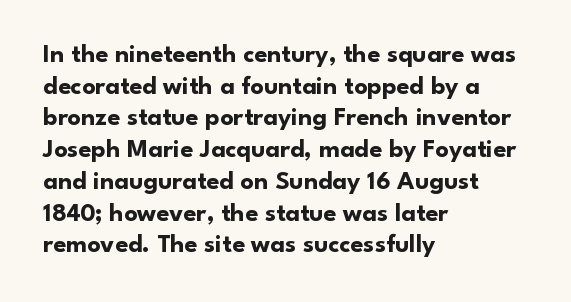
I'd describe the lettering as bold — thick and assertive. Words appear dense and cohesive because spacing is normal. Reading down the block, your eye returns to a fixed left position each line. The lettering holds an erect, upright posture throughout. Descender tails drop into unmarked territory.
